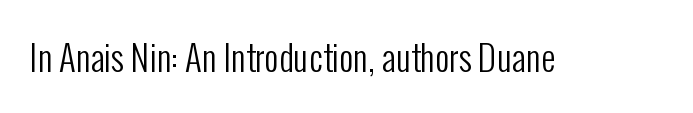
{"serif": "no", "italic": "no", "bold": "no", "weight": "regular", "width": "condensed", "stroke_contrast": "low", "x_height": "medium", "monospaced": "no", "underline": "no", "letter_spacing": "normal", "letter_spacing_em": 0.0, "glyph_px": 35}
